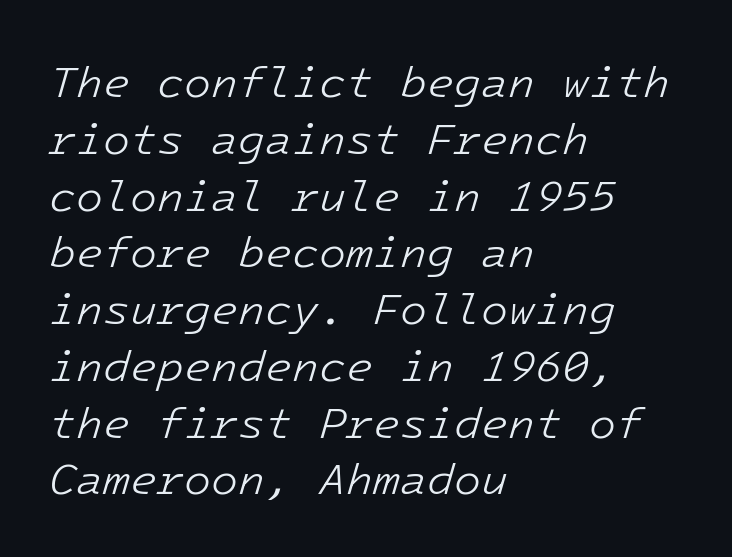
The image shows 44 px light type, italic (leaning right), monospaced; set left-aligned, normal line spacing (1.29x), normal letter spacing, not underlined; low stroke contrast and a medium x-height.
